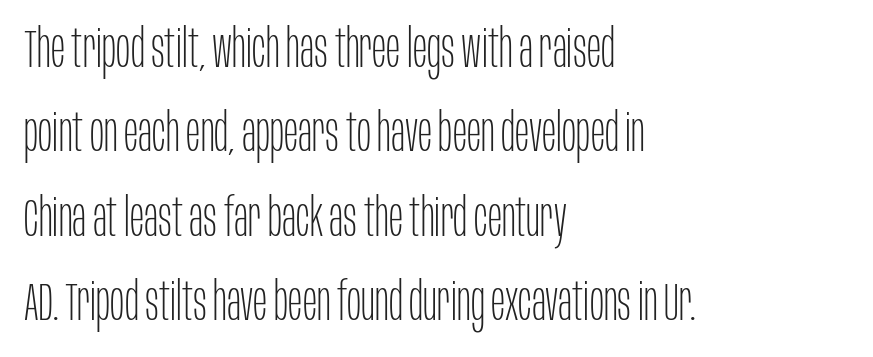
Look at the tracking — it's just the regular setting, nothing added. When letters stand straight like this, we call the style roman or upright. The rendering uses natural spacing where letterforms have individual widths. Observe the absence of serifs on each vertical stroke in this sample. This block has exactly the height ordinary leading produces.
